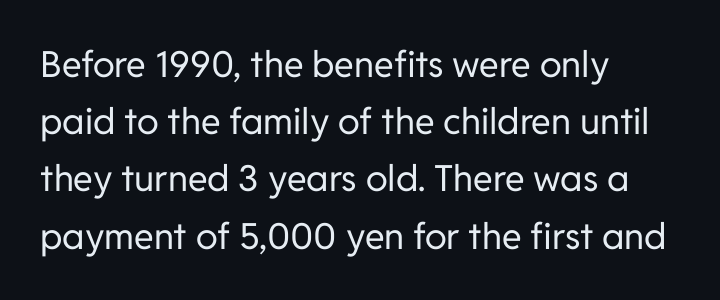
The strip under each line holds only bare page. The letters stand upright; this is a roman face. The lines in this sample share a left origin and differ only in where they stop. A typesetter would call this leading conventional body-copy spacing. The letters advance in unequal steps, a hallmark of proportional type. No letter is thick-stroked: the sample isn't bold.
